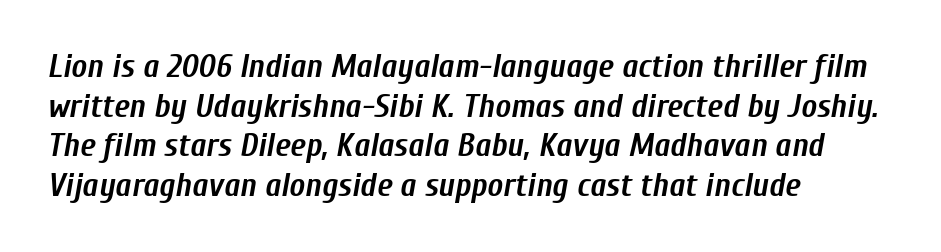
A student would call this left alignment; a typographer would say flush left, rag right. The sample has been set heavy, in full bold. Decoration check: the copy has no underline. How are the letters spaced? Ordinarily, with no added tracking.
